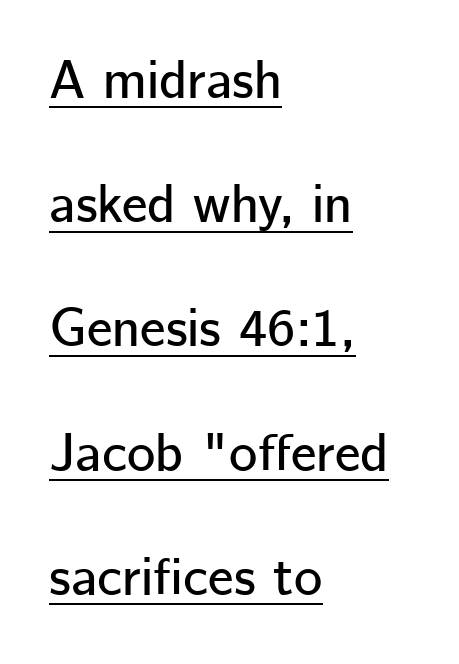
Q: Is the text italic (slanted)? A: No, it is upright.
Q: Is the typeface a serif or a sans-serif typeface? A: Sans-serif.
Q: Is the text underlined? A: Yes.
Q: How is the paragraph aligned? A: Left-aligned.
Q: Is the spacing between letters normal or unusually wide? A: Normal.
Q: Is the spacing between lines tight, normal or loose? A: Loose.
Q: Width (condensed, normal, or wide)? A: Normal.
Q: Stroke contrast? A: Low.
Q: x-height? A: Medium.
Q: Monospaced? A: No.
